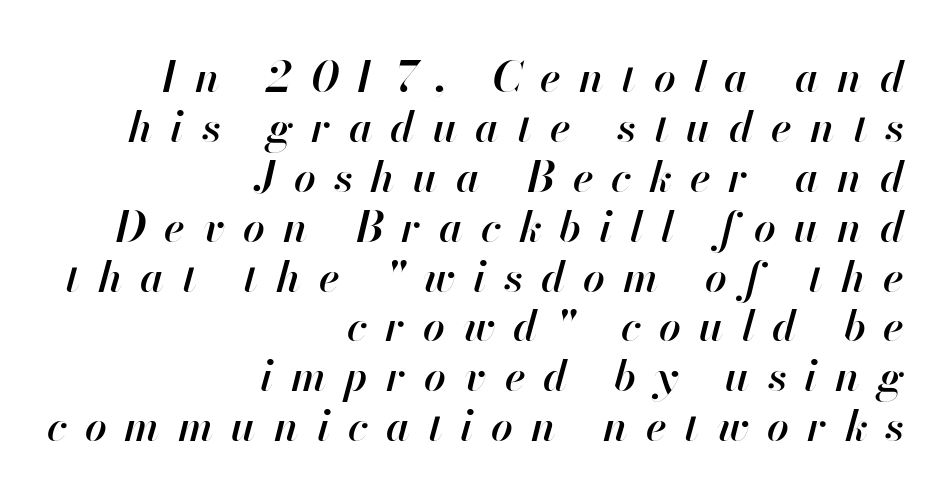
Q: Is the text bold? A: Semi-bold.
Q: Is the text italic (slanted)? A: Yes, it leans right by about 13 degrees.
Q: Is the text underlined? A: No.
Q: How is the paragraph aligned? A: Right-aligned.
Q: Is the spacing between letters normal or unusually wide? A: Unusually wide.
Q: Width (condensed, normal, or wide)? A: Normal.
Q: Stroke contrast? A: High.
Q: x-height? A: Small.
Q: Monospaced? A: No.
